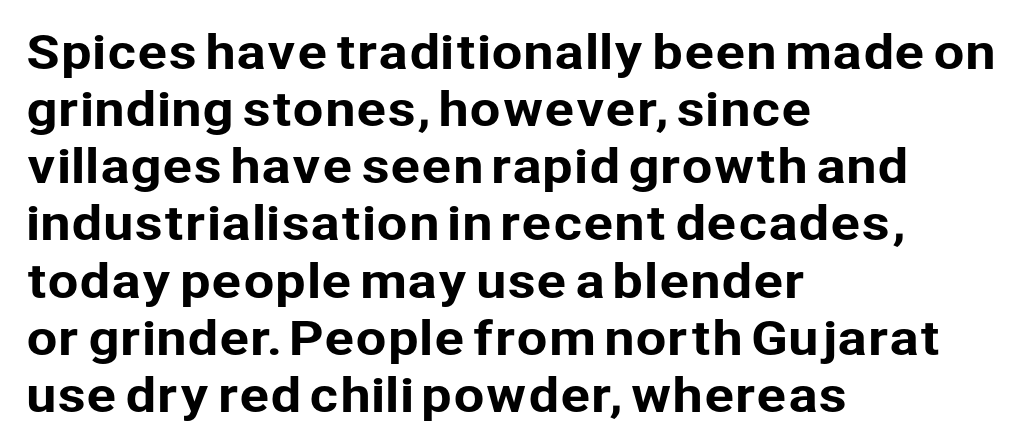
{"serif": "no", "italic": "no", "width": "normal", "stroke_contrast": "low", "x_height": "medium", "monospaced": "no", "underline": "no", "align": "left", "line_spacing": "normal", "line_spacing_ratio": 1.27, "letter_spacing": "normal", "letter_spacing_em": 0.0, "glyph_px": 45}
